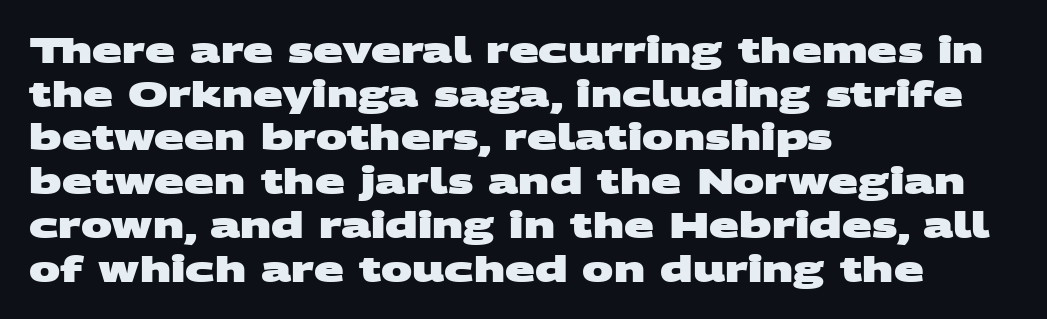
The image shows 35 px heavy, wide sans-serif type; set left-aligned, normal line spacing (1.25x), normal letter spacing, not underlined; medium stroke contrast and a large x-height.
